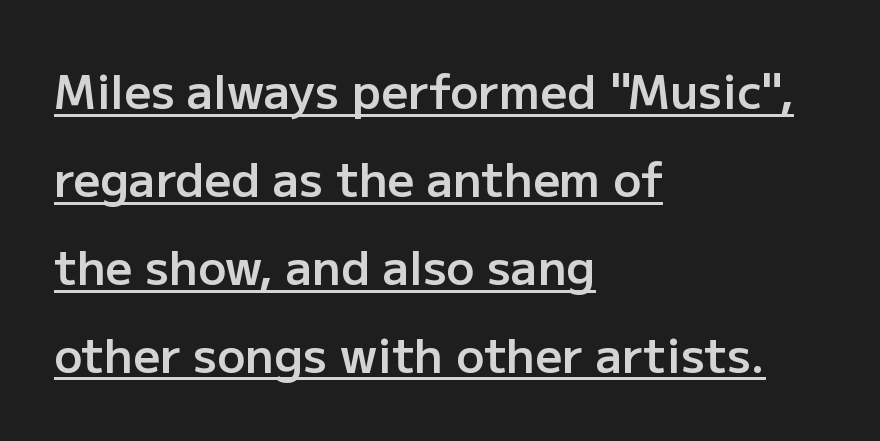
When letters stand straight like this, we call the style roman or upright. The sample has been set in demibold, a notch under bold. Regarding serifs, this sample does without them. You could call the tracking neutral — neither tight nor loose.
